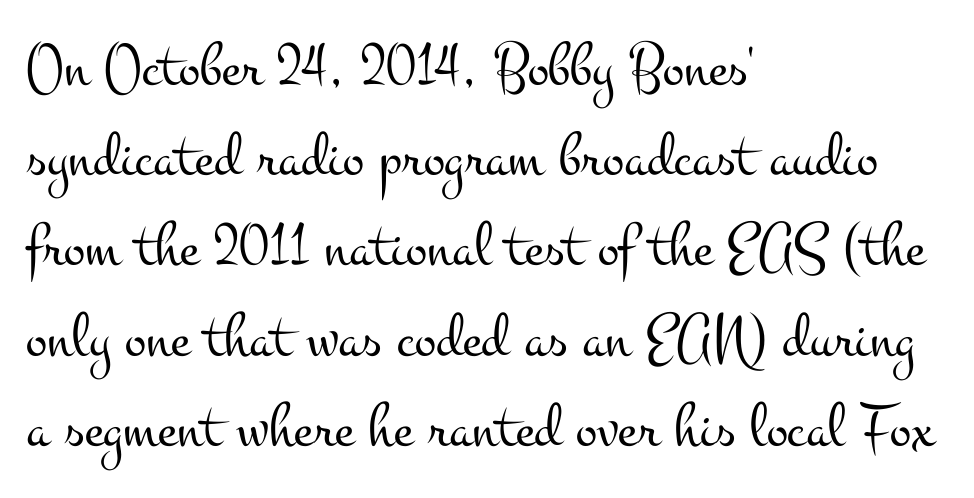
The letters advance in unequal steps, a hallmark of proportional type. The space directly below the letters is spotless. One glance says typical: line gaps are just what's usual.
